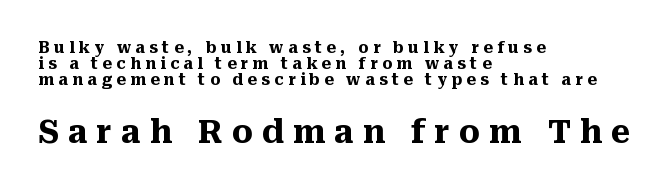
Q: Is the text bold? A: Yes.
Q: Is the text italic (slanted)? A: No, it is upright.
Q: Is the typeface a serif or a sans-serif typeface? A: Serif.
Q: Is the text underlined? A: No.
Q: How is the paragraph aligned? A: Left-aligned.
Q: Is the spacing between letters normal or unusually wide? A: Unusually wide.
Q: Is the spacing between lines tight, normal or loose? A: Tight.
Q: Which block of text is set in a larger size, the first (top) or the second (bottom)? A: The second (bottom) one.
Q: Width (condensed, normal, or wide)? A: Normal.
Q: Stroke contrast? A: Medium.
Q: x-height? A: Medium.
Q: Monospaced? A: No.
